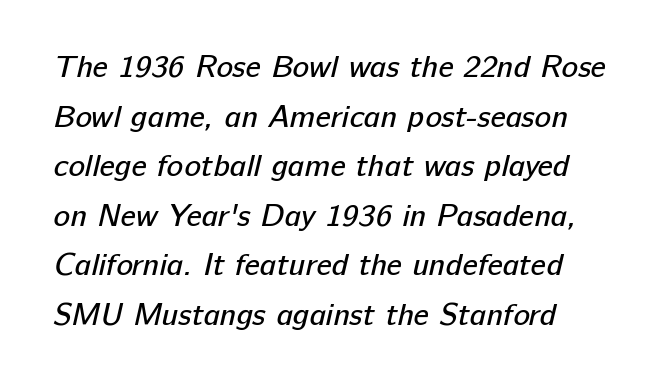
Vertically, the passage feels balanced, rows spaced as you'd expect. A typesetter would call this zero additional tracking. The text block is weighted toward the left margin, trailing off unevenly rightward. Weight class: somewhere from thin through regular. Lines of text with bare space underneath. The font family rendered here belongs to the sans-serif group.
